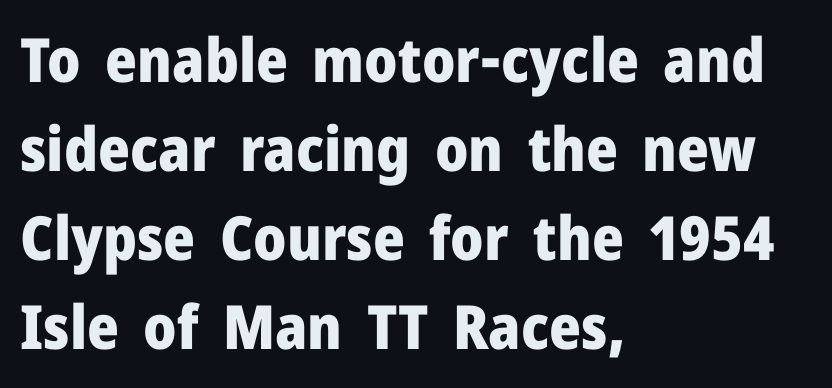
{"serif": "no", "italic": "no", "bold": "yes", "weight": "heavy", "width": "normal", "stroke_contrast": "low", "x_height": "medium", "monospaced": "no", "underline": "no", "align": "left", "line_spacing": "normal", "line_spacing_ratio": 1.46, "letter_spacing": "normal", "letter_spacing_em": 0.0, "glyph_px": 61}
